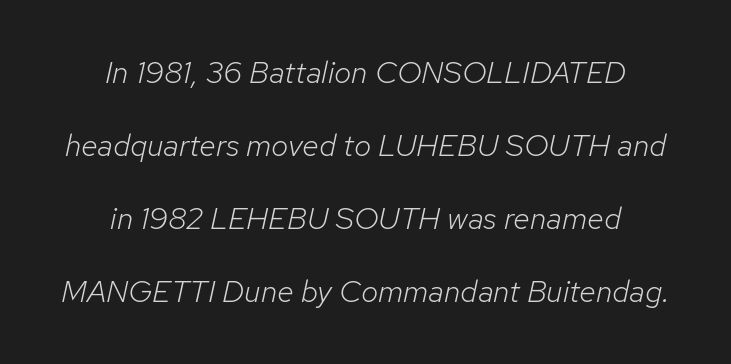
{"italic": "yes", "lean": "right", "slant_degrees": 12, "bold": "no", "weight": "light", "width": "normal", "stroke_contrast": "low", "x_height": "medium", "monospaced": "no", "underline": "no", "align": "center", "line_spacing": "loose", "line_spacing_ratio": 2.36, "letter_spacing": "normal", "letter_spacing_em": 0.0, "glyph_px": 31}
